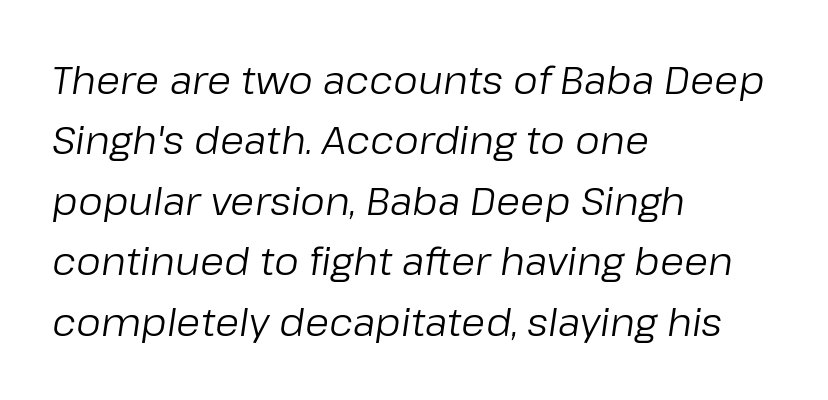
The image shows 39 px regular-weight type, italic (leaning right); set left-aligned, normal line spacing (1.55x), normal letter spacing, not underlined; low stroke contrast and a medium x-height.
